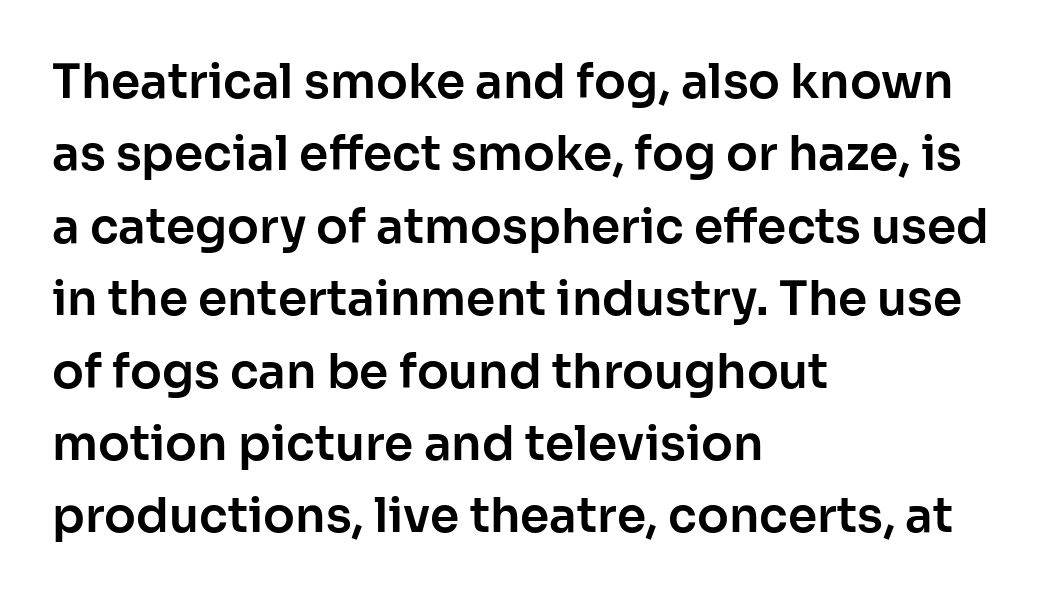
Q: Is the text italic (slanted)? A: No, it is upright.
Q: Is the typeface a serif or a sans-serif typeface? A: Sans-serif.
Q: Is the text underlined? A: No.
Q: How is the paragraph aligned? A: Left-aligned.
Q: Is the spacing between letters normal or unusually wide? A: Normal.
Q: Is the spacing between lines tight, normal or loose? A: Normal.
Q: Width (condensed, normal, or wide)? A: Normal.
Q: Stroke contrast? A: Low.
Q: x-height? A: Medium.
Q: Monospaced? A: No.
